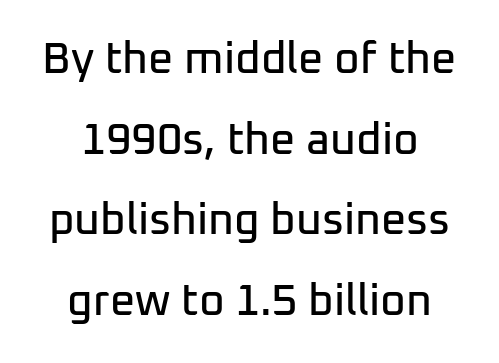
The image shows 44 px sans-serif type, upright; set line spacing 1.83x, normal letter spacing, not underlined; low stroke contrast and a medium x-height.
